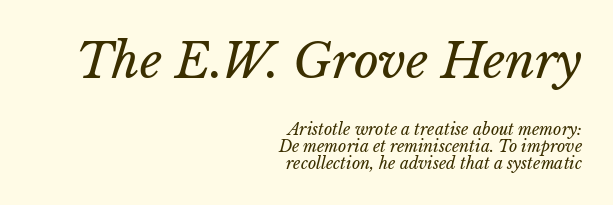
Quick note: italic. These lines are rendered in a variable-pitch font. Stroke thickness stays within the range of a standard reading face or lighter. The ragged edge is on the left, which tells us the setting is flush right.
